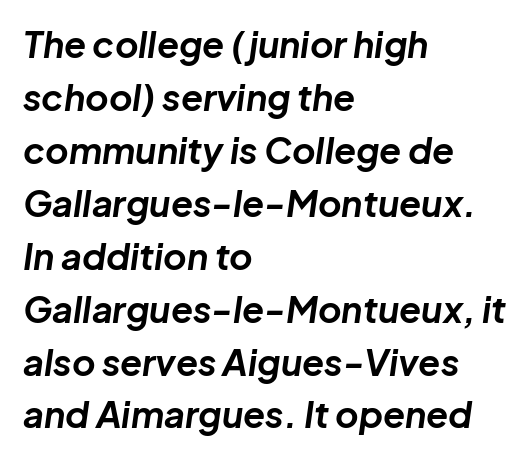
You could not count columns in this text — the font is proportionally spaced. Stroke thickness is high; the sample reads as a true bold. Would a proofreader flag this as italicized? Yes. The rows are spaced the way most documents space them.
